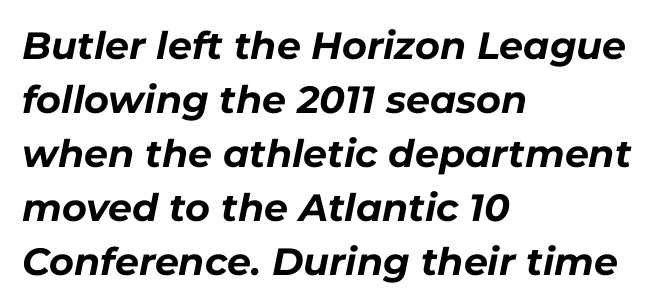
{"italic": "yes", "lean": "right", "slant_degrees": 11, "bold": "yes", "weight": "bold", "width": "normal", "stroke_contrast": "low", "x_height": "medium", "monospaced": "no", "underline": "no", "align": "left", "line_spacing": "normal", "line_spacing_ratio": 1.42, "letter_spacing": "normal", "letter_spacing_em": 0.0, "glyph_px": 38}
